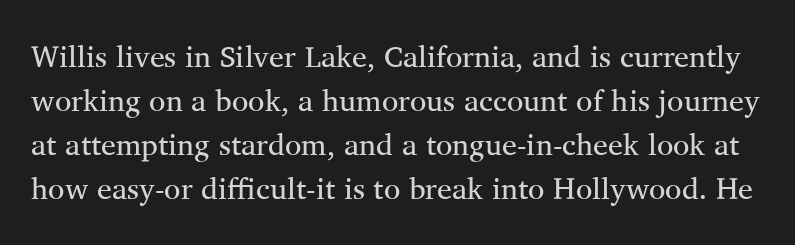
The image shows 30 px regular-weight serif type, upright; set normal line spacing (1.47x), normal letter spacing, not underlined; medium stroke contrast and a medium x-height.
